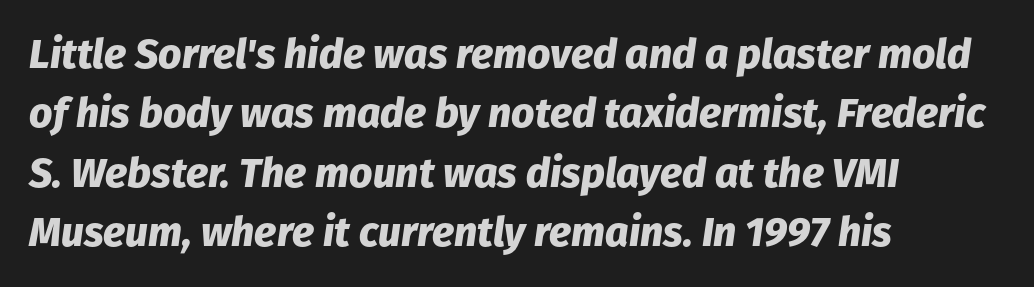
{"italic": "yes", "lean": "right", "slant_degrees": 8, "bold": "yes", "weight": "heavy", "width": "normal", "stroke_contrast": "low", "x_height": "medium", "monospaced": "no", "underline": "no", "align": "left", "line_spacing": "normal", "line_spacing_ratio": 1.45, "letter_spacing": "normal", "letter_spacing_em": 0.0, "glyph_px": 41}
